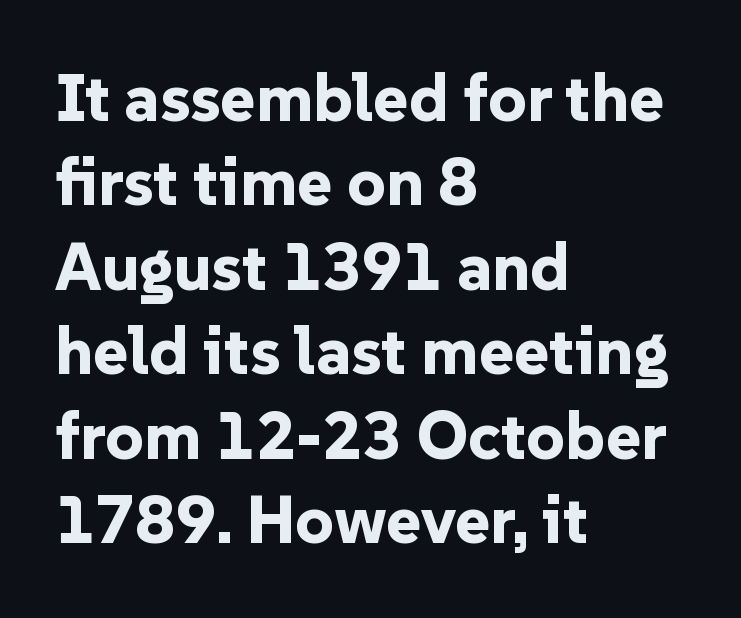
Q: Is the text bold? A: Yes.
Q: Is the text italic (slanted)? A: No, it is upright.
Q: Is the typeface a serif or a sans-serif typeface? A: Sans-serif.
Q: Is the text underlined? A: No.
Q: How is the paragraph aligned? A: Left-aligned.
Q: Is the spacing between letters normal or unusually wide? A: Normal.
Q: Is the spacing between lines tight, normal or loose? A: Normal.
Q: Width (condensed, normal, or wide)? A: Normal.
Q: Stroke contrast? A: Low.
Q: x-height? A: Medium.
Q: Monospaced? A: No.
